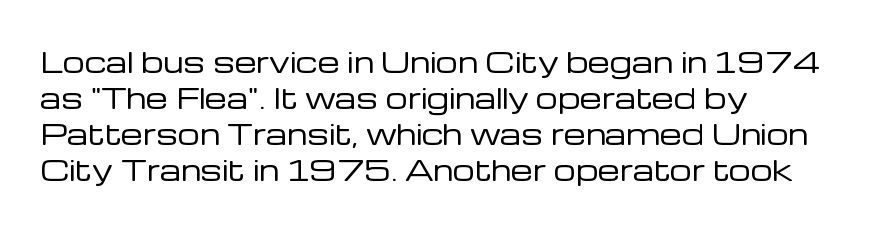
The image shows 28 px regular-weight sans-serif type, upright; set left-aligned, normal line spacing (1.29x), normal letter spacing, not underlined; low stroke contrast and a medium x-height.
